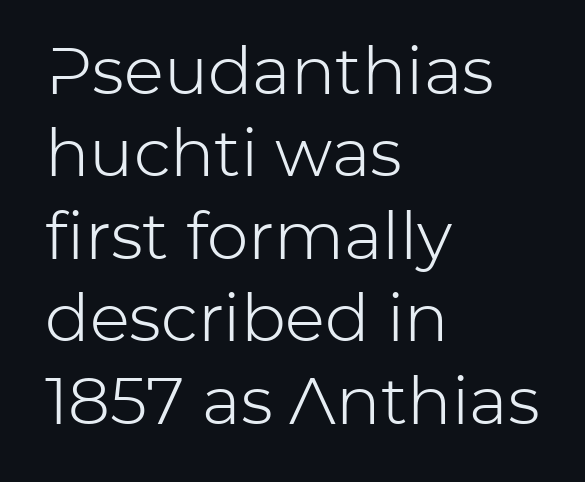
These lines are set flush left with a ragged right edge. The passage shown is typeset with a sans-serif family. Words appear dense and cohesive because spacing is normal. Bold? No — there's no thickening of the strokes. Spacing verdict: proportional, widths tailored to each character.
